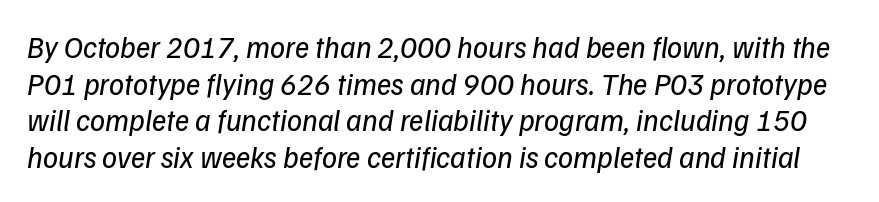
{"italic": "yes", "lean": "right", "slant_degrees": 9, "bold": "no", "weight": "regular", "width": "normal", "stroke_contrast": "low", "x_height": "medium", "monospaced": "no", "underline": "no", "line_spacing_ratio": 1.22, "letter_spacing": "normal", "letter_spacing_em": 0.0, "glyph_px": 30}
